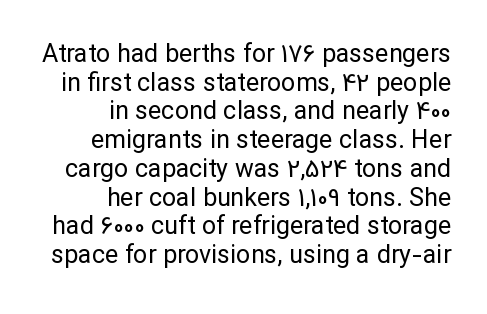
{"italic": "no", "bold": "no", "underline": "no", "align": "right", "line_spacing": "tight", "line_spacing_ratio": 1.15, "letter_spacing": "normal", "letter_spacing_em": 0.0, "glyph_px": 25}
